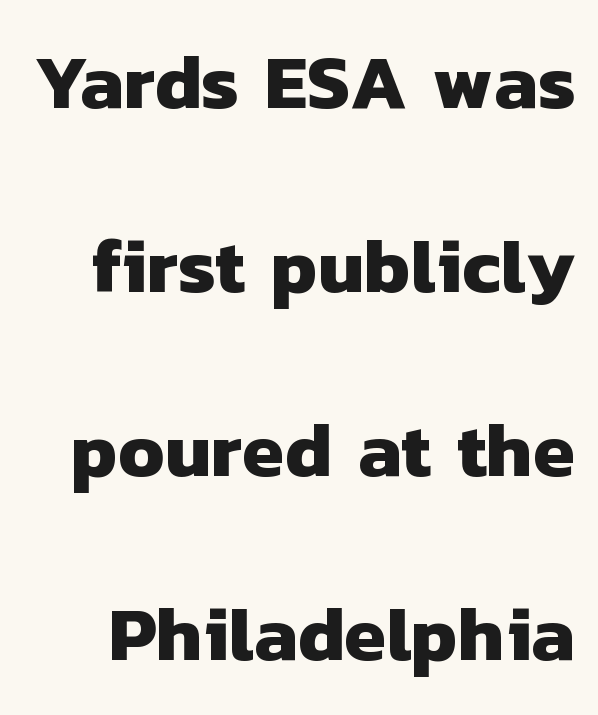
{"serif": "no", "bold": "yes", "weight": "heavy", "width": "normal", "stroke_contrast": "low", "x_height": "medium", "monospaced": "no", "underline": "no", "line_spacing": "loose", "line_spacing_ratio": 2.39, "letter_spacing": "normal", "letter_spacing_em": 0.0, "glyph_px": 77}
